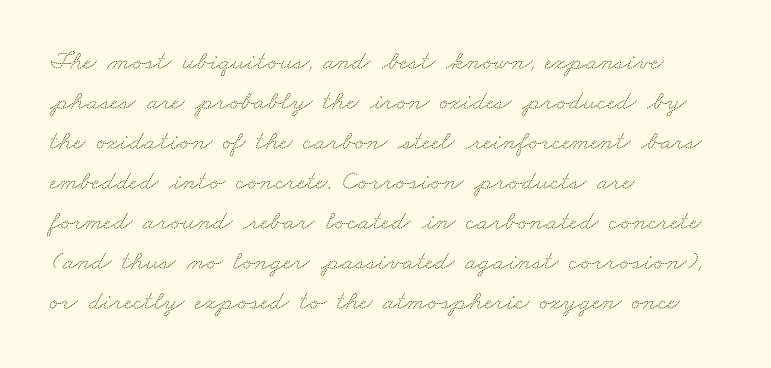
Nobody drew a line under any word here. Horizontal alignment here is leftward, the default for most running prose. The rendering uses a moderate line-height, typical for paragraphs. Tracking here is standard; glyphs follow each other at the usual distance.
